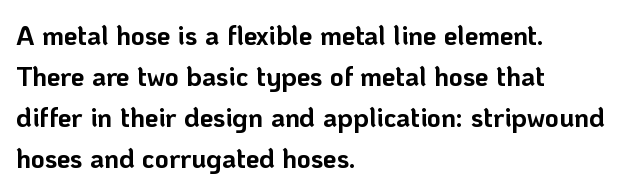
The image shows 27 px bold type, upright; set left-aligned, normal line spacing (1.52x), normal letter spacing, not underlined.
